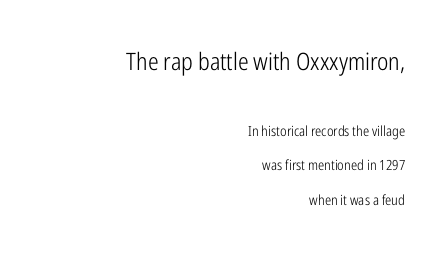
{"italic": "no", "bold": "no", "underline": "no", "align": "right", "line_spacing": "loose", "line_spacing_ratio": 2.48, "letter_spacing": "normal", "letter_spacing_em": 0.0, "larger_block": "first", "size_ratio": 1.71, "glyph_px": 24}
